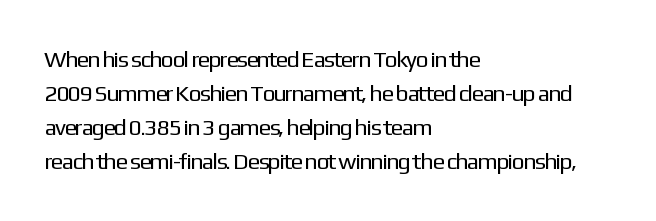
The image shows 23 px text type, upright; set left-aligned, normal line spacing (1.48x), normal letter spacing, not underlined.
